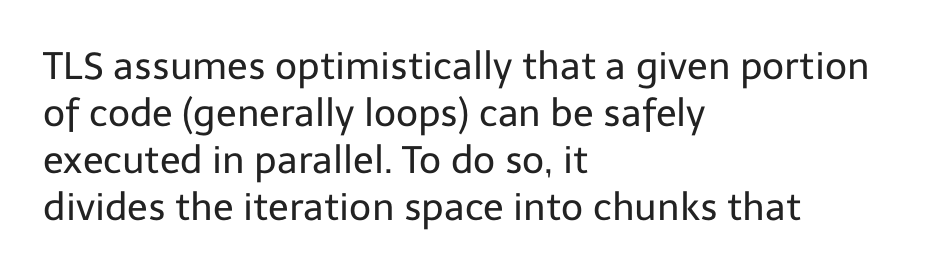
Q: Is the text bold? A: No.
Q: Is the text italic (slanted)? A: No, it is upright.
Q: Is the typeface a serif or a sans-serif typeface? A: Sans-serif.
Q: Is the text underlined? A: No.
Q: How is the paragraph aligned? A: Left-aligned.
Q: Is the spacing between letters normal or unusually wide? A: Normal.
Q: Width (condensed, normal, or wide)? A: Normal.
Q: Stroke contrast? A: Low.
Q: x-height? A: Medium.
Q: Monospaced? A: No.
